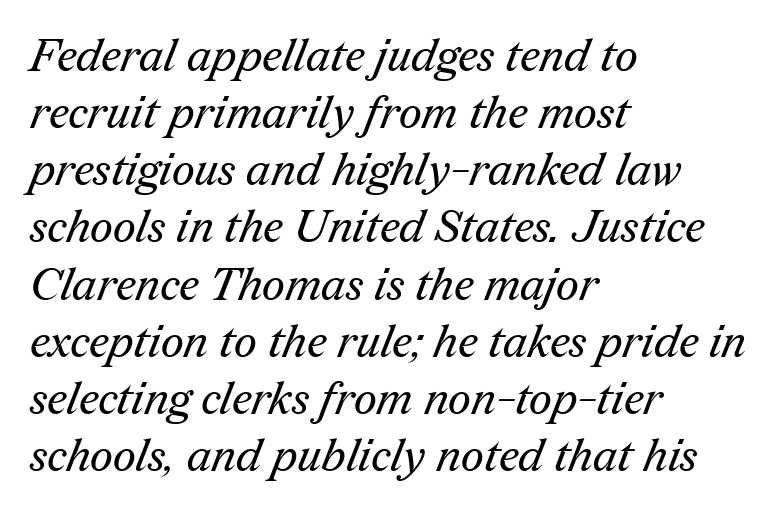
Varying glyph widths throughout — classic text-font behaviour. This rendering employs a face with finishing strokes, i.e., a serif. Descender tails drop into unmarked territory. Weight class: somewhere from thin through regular.
